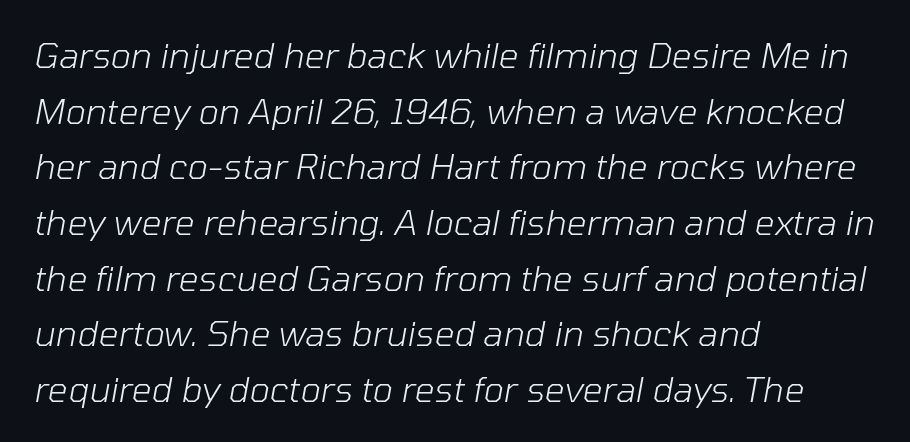
Q: Is the text bold? A: No.
Q: Is the text italic (slanted)? A: Yes, it leans right by about 10 degrees.
Q: Is the text underlined? A: No.
Q: How is the paragraph aligned? A: Left-aligned.
Q: Is the spacing between letters normal or unusually wide? A: Normal.
Q: Is the spacing between lines tight, normal or loose? A: Normal.
Q: Width (condensed, normal, or wide)? A: Normal.
Q: Stroke contrast? A: Low.
Q: x-height? A: Medium.
Q: Monospaced? A: No.
